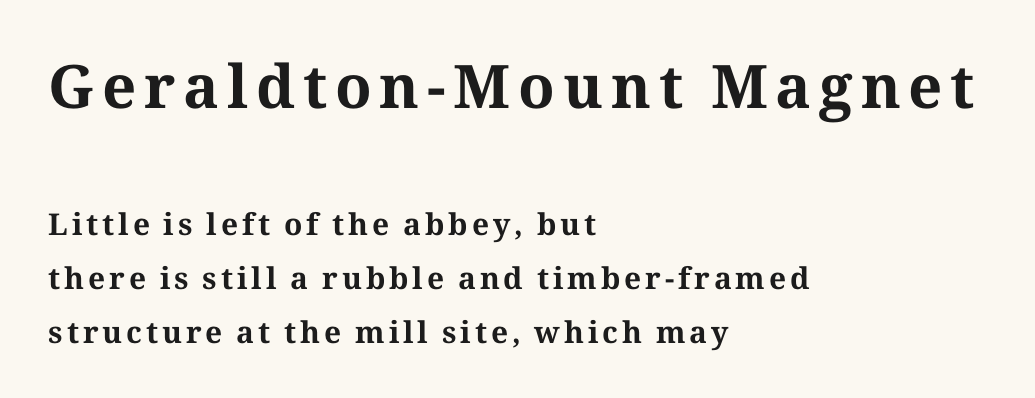
The image shows 60 px bold serif type, upright; set left-aligned, line spacing 1.81x, not underlined; the first (top) block is 2.0x larger; medium stroke contrast and a medium x-height.
